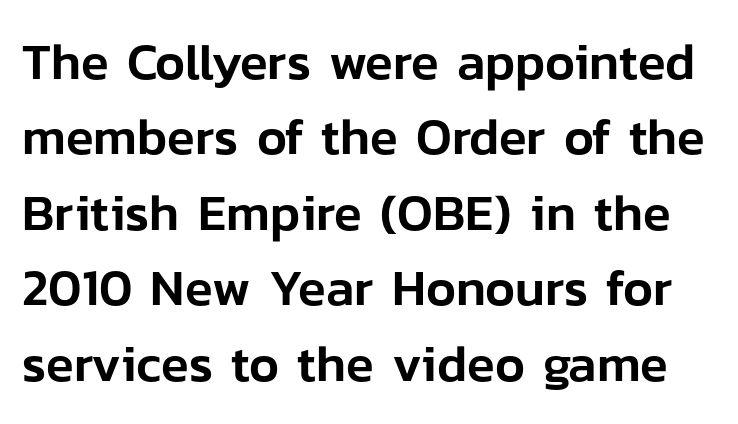
{"serif": "no", "italic": "no", "width": "normal", "stroke_contrast": "low", "x_height": "medium", "monospaced": "no", "underline": "no", "line_spacing": "normal", "line_spacing_ratio": 1.48, "letter_spacing": "normal", "letter_spacing_em": 0.0, "glyph_px": 51}
